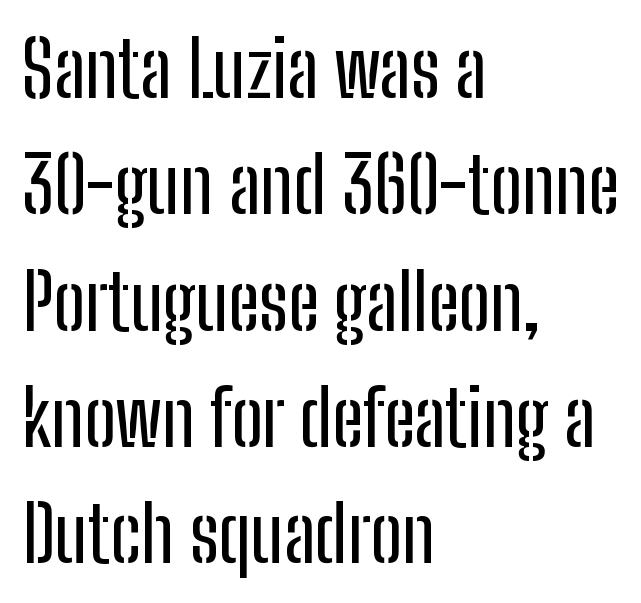
These lines keep a tight, regular rhythm from letter to letter. The block of text has a typical density, with ordinary space between rows. The font's upright variant was chosen for this text. These lines are set flush left with a ragged right edge. You can tell from the bare stems that sans-serif type was used.
